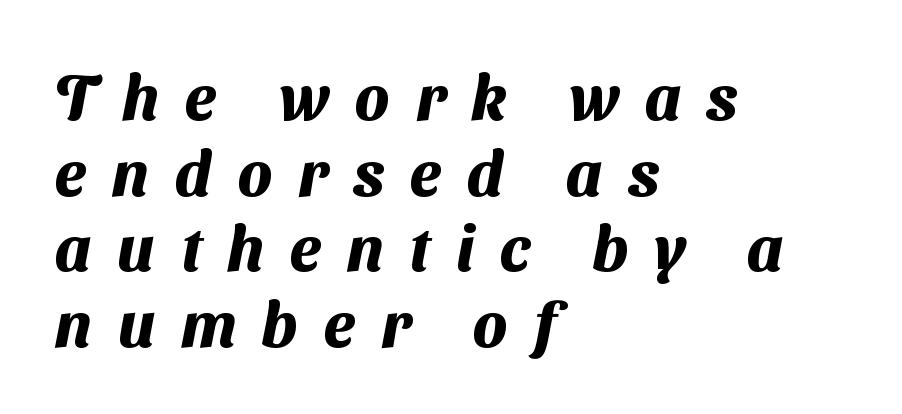
The strokes are fattened all the way to bold. Letters rest on an invisible, unmarked baseline. The type family on display is of the sans-serif kind. Character widths vary here, with narrow letters taking less room than wide ones. The letters are spread apart with noticeably loose tracking.
